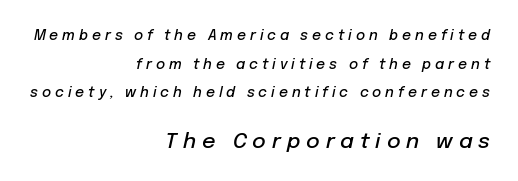
The image shows 21 px text type, italic (leaning right); set right-aligned, loose line spacing (2.05x), unusually wide letter spacing (+0.28 em), not underlined; the second (bottom) block is 1.5x larger.
